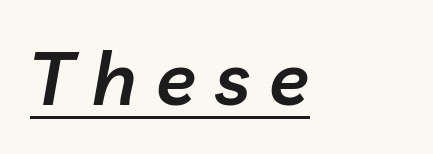
{"italic": "yes", "lean": "right", "slant_degrees": 10, "bold": "semi", "weight": "semibold", "width": "normal", "stroke_contrast": "low", "x_height": "medium", "monospaced": "no", "underline": "yes", "align": "left", "letter_spacing": "wide", "letter_spacing_em": 0.26, "glyph_px": 74}
